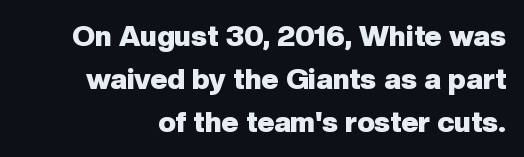
{"serif": "no", "italic": "no", "bold": "yes", "weight": "heavy", "width": "normal", "stroke_contrast": "low", "x_height": "medium", "monospaced": "no", "underline": "no", "line_spacing": "normal", "line_spacing_ratio": 1.48, "letter_spacing": "normal", "letter_spacing_em": 0.0, "glyph_px": 29}
